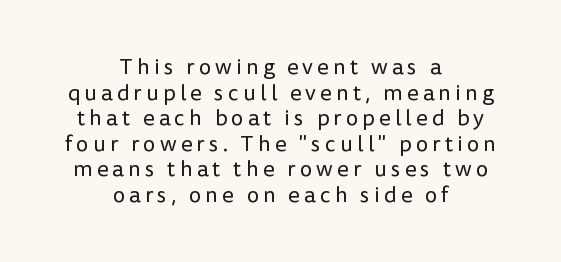
The image shows 22 px text type, upright; set centered, line spacing 1.16x, not underlined.
